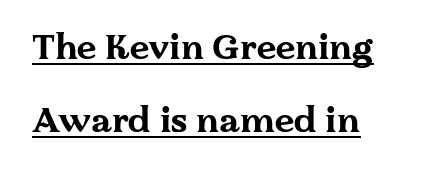
{"serif": "yes", "italic": "no", "bold": "yes", "weight": "bold", "width": "wide", "stroke_contrast": "medium", "x_height": "medium", "monospaced": "no", "underline": "yes", "line_spacing": "loose", "line_spacing_ratio": 2.1, "letter_spacing": "normal", "letter_spacing_em": 0.0, "glyph_px": 35}
